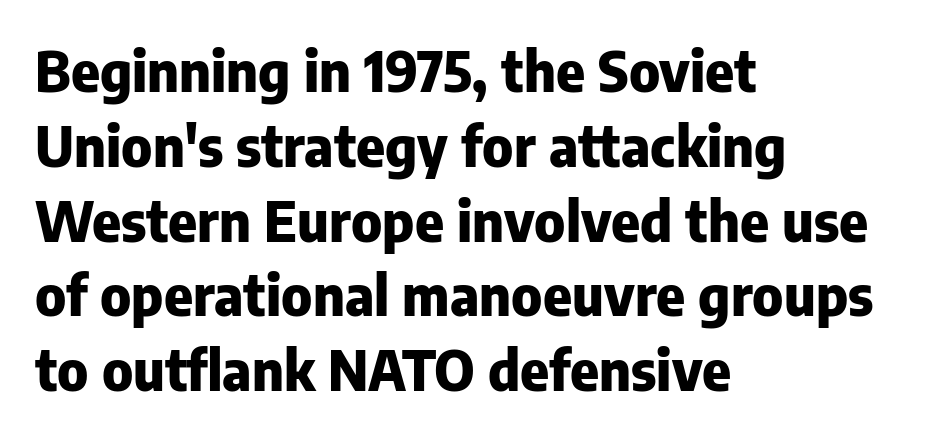
{"serif": "no", "italic": "no", "bold": "yes", "weight": "heavy", "width": "normal", "stroke_contrast": "low", "x_height": "medium", "monospaced": "no", "underline": "no", "align": "left", "line_spacing": "normal", "line_spacing_ratio": 1.36, "letter_spacing": "normal", "letter_spacing_em": 0.0, "glyph_px": 55}
